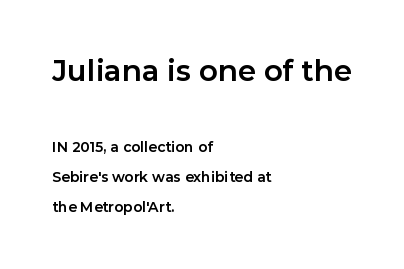
Q: Is the text bold? A: Yes.
Q: Is the text italic (slanted)? A: No, it is upright.
Q: Is the typeface a serif or a sans-serif typeface? A: Sans-serif.
Q: Is the text underlined? A: No.
Q: How is the paragraph aligned? A: Left-aligned.
Q: Is the spacing between letters normal or unusually wide? A: Normal.
Q: Is the spacing between lines tight, normal or loose? A: Loose.
Q: Which block of text is set in a larger size, the first (top) or the second (bottom)? A: The first (top) one.
Q: Width (condensed, normal, or wide)? A: Normal.
Q: Stroke contrast? A: Low.
Q: x-height? A: Medium.
Q: Monospaced? A: No.
